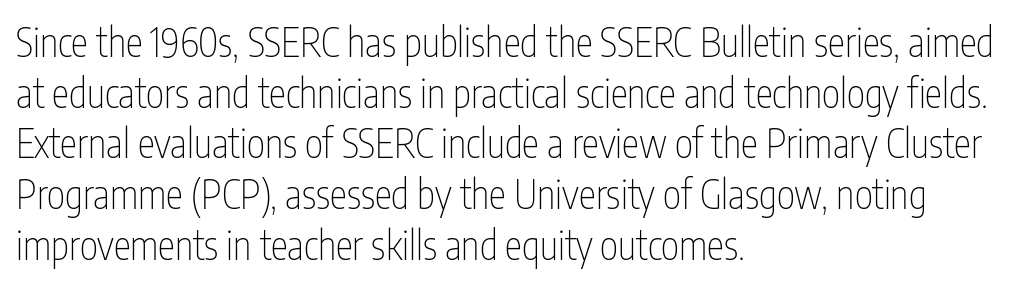
{"serif": "no", "italic": "no", "bold": "no", "weight": "thin", "width": "condensed", "stroke_contrast": "low", "x_height": "medium", "monospaced": "no", "underline": "no", "align": "left", "line_spacing": "normal", "line_spacing_ratio": 1.3, "letter_spacing": "normal", "letter_spacing_em": 0.0, "glyph_px": 39}
